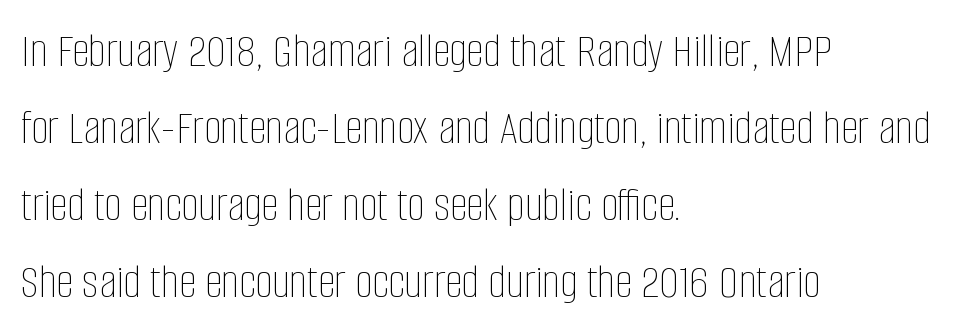
{"italic": "no", "bold": "no", "weight": "thin", "width": "condensed", "stroke_contrast": "low", "x_height": "large", "monospaced": "no", "underline": "no", "align": "left", "line_spacing": "normal", "line_spacing_ratio": 1.57, "letter_spacing": "normal", "letter_spacing_em": 0.0, "glyph_px": 49}
